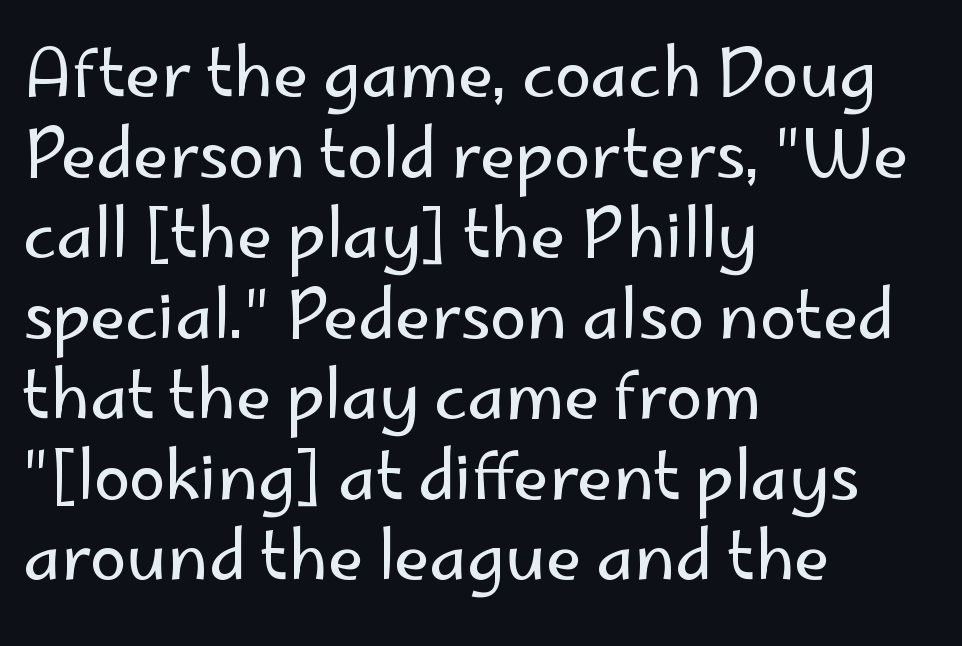
{"serif": "no", "italic": "no", "bold": "no", "weight": "regular", "width": "normal", "stroke_contrast": "low", "x_height": "small", "monospaced": "no", "underline": "no", "align": "left", "line_spacing_ratio": 1.22, "letter_spacing": "normal", "letter_spacing_em": 0.0, "glyph_px": 66}
